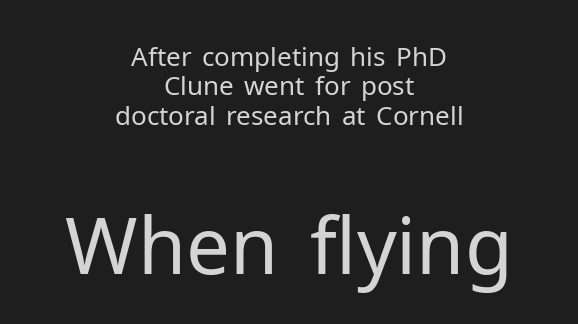
The image shows 78 px regular-weight sans-serif type, upright; set centered, tight line spacing (1.13x), normal letter spacing, not underlined; the second (bottom) block is 3.0x larger; low stroke contrast and a medium x-height.
